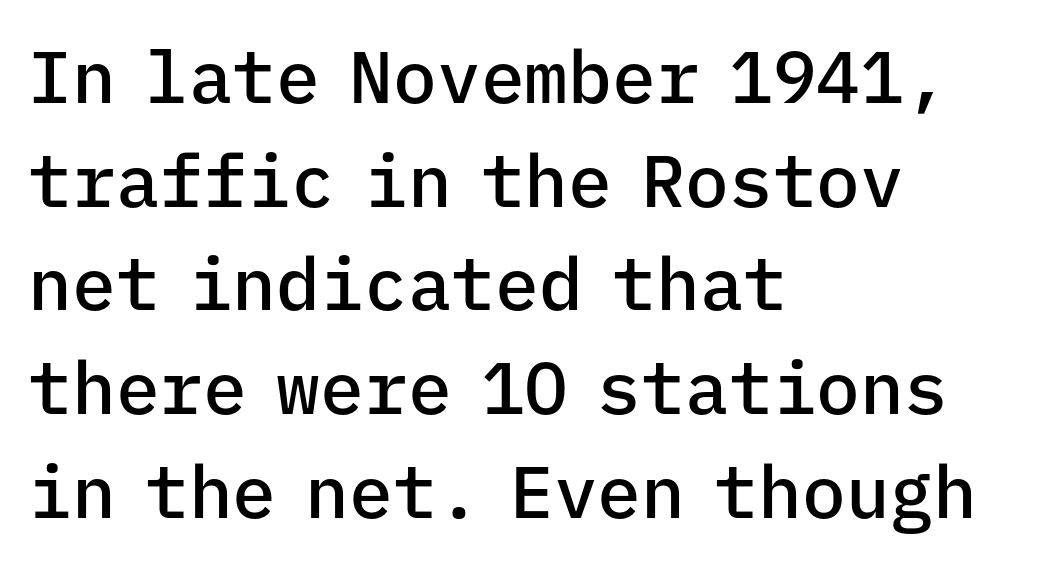
The image shows 73 px semibold sans-serif type, upright, monospaced; set left-aligned, normal line spacing (1.42x), normal letter spacing, not underlined; low stroke contrast and a medium x-height.
